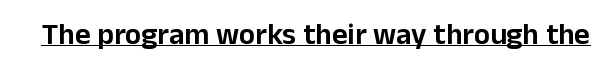
Q: Is the text italic (slanted)? A: No, it is upright.
Q: Is the typeface a serif or a sans-serif typeface? A: Sans-serif.
Q: Is the text underlined? A: Yes.
Q: Is the spacing between letters normal or unusually wide? A: Normal.
Q: Width (condensed, normal, or wide)? A: Normal.
Q: Stroke contrast? A: Low.
Q: x-height? A: Medium.
Q: Monospaced? A: No.
